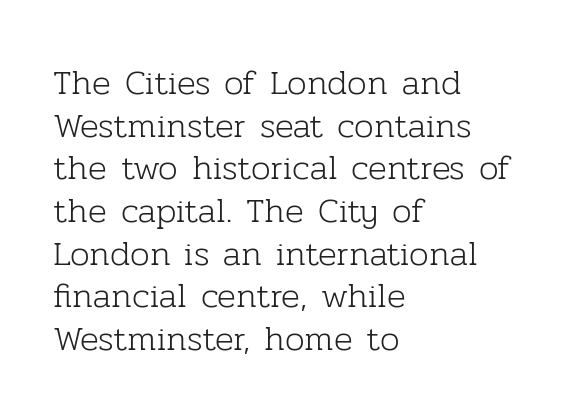
{"serif": "yes", "italic": "no", "bold": "no", "weight": "light", "width": "normal", "stroke_contrast": "low", "x_height": "medium", "monospaced": "no", "underline": "no", "align": "left", "line_spacing_ratio": 1.22, "letter_spacing": "normal", "letter_spacing_em": 0.0, "glyph_px": 35}
